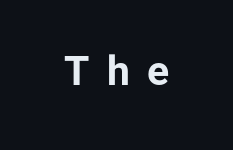
The image shows 41 px bold sans-serif type, upright; set unusually wide letter spacing (+0.43 em), not underlined; low stroke contrast and a medium x-height.
